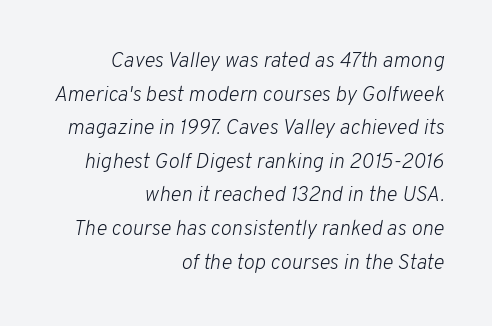
Each line ends at the same right margin while the left side varies. The line-height multiplier appears to be the usual default. Caption: face not bold, strokes unweighted. The type is set solid horizontally, with unmodified tracking.
